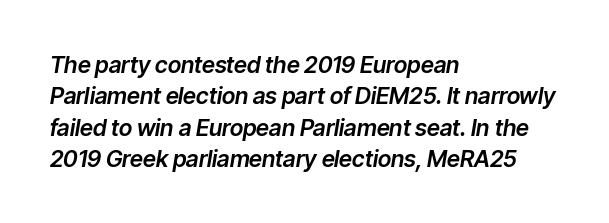
The image shows 23 px text type, italic (leaning right); set left-aligned, normal line spacing (1.36x), normal letter spacing, not underlined.
